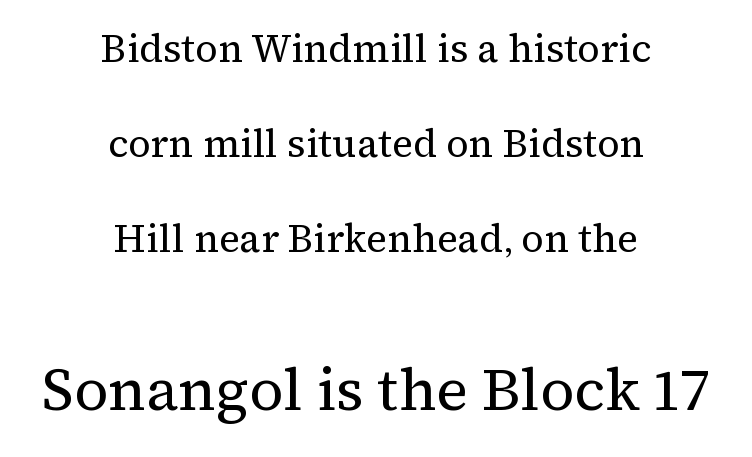
{"serif": "yes", "italic": "no", "bold": "no", "weight": "regular", "width": "normal", "stroke_contrast": "medium", "x_height": "medium", "monospaced": "no", "underline": "no", "align": "center", "line_spacing": "loose", "line_spacing_ratio": 2.44, "letter_spacing": "normal", "letter_spacing_em": 0.0, "larger_block": "second", "size_ratio": 1.51, "glyph_px": 59}
